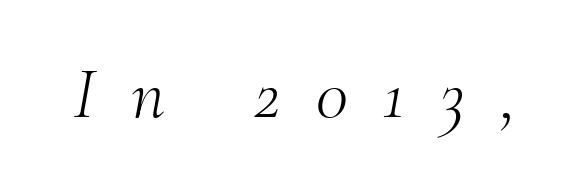
Q: Is the text bold? A: No.
Q: Is the text italic (slanted)? A: Yes, it leans right by about 10 degrees.
Q: Is the typeface a serif or a sans-serif typeface? A: Serif.
Q: Is the text underlined? A: No.
Q: Is the spacing between letters normal or unusually wide? A: Unusually wide.
Q: Width (condensed, normal, or wide)? A: Normal.
Q: Stroke contrast? A: Medium.
Q: x-height? A: Small.
Q: Monospaced? A: No.
